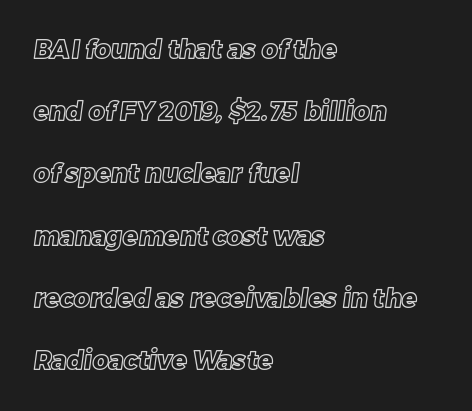
{"underline": "no", "align": "left", "line_spacing": "loose", "line_spacing_ratio": 2.49, "letter_spacing": "normal", "letter_spacing_em": 0.0, "glyph_px": 25}
